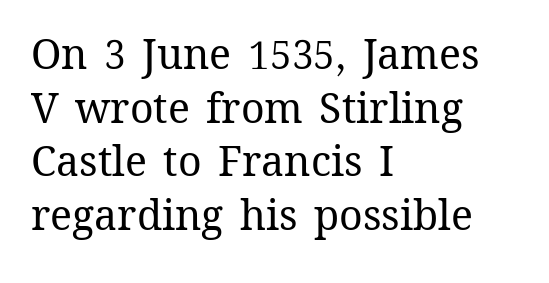
{"italic": "no", "bold": "no", "weight": "regular", "width": "normal", "stroke_contrast": "medium", "x_height": "medium", "monospaced": "no", "underline": "no", "align": "left", "line_spacing": "normal", "line_spacing_ratio": 1.31, "letter_spacing": "normal", "letter_spacing_em": 0.0, "glyph_px": 41}
